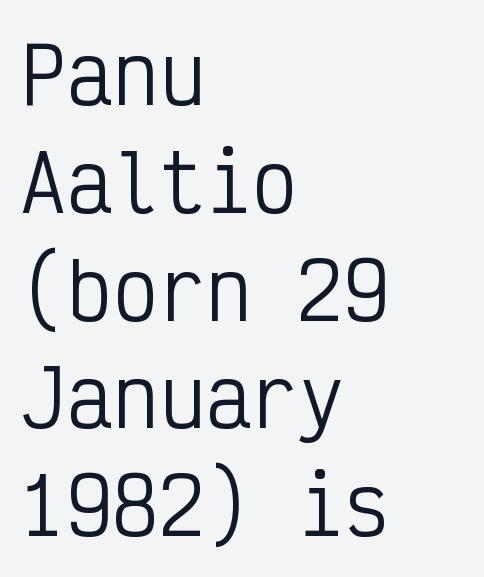
The weight tops out at a normal text grade. How are the letters spaced? Ordinarily, with no added tracking. Beneath every word, the page is bare. Examine the stroke ends and you'll find no serifs. The text block is weighted toward the left margin, trailing off unevenly rightward. Reading down the column, the eye jumps a familiar distance to each next line.
